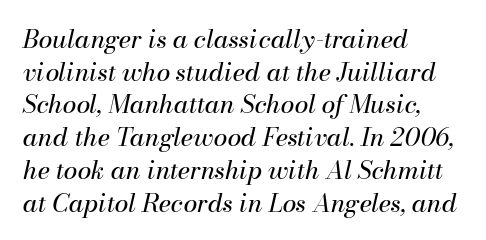
Q: Is the text bold? A: No.
Q: Is the text italic (slanted)? A: Yes, it leans right by about 13 degrees.
Q: Is the text underlined? A: No.
Q: How is the paragraph aligned? A: Left-aligned.
Q: Is the spacing between letters normal or unusually wide? A: Normal.
Q: Is the spacing between lines tight, normal or loose? A: Normal.
